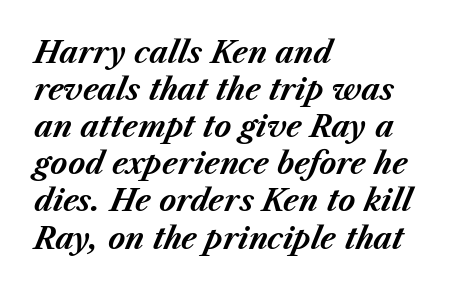
The image shows 29 px bold type, italic (leaning right); set left-aligned, normal line spacing (1.28x), normal letter spacing, not underlined; medium stroke contrast and a medium x-height.
